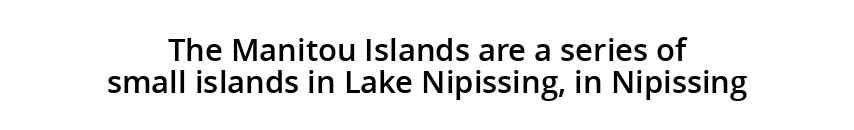
{"serif": "no", "italic": "no", "bold": "semi", "weight": "semibold", "width": "normal", "stroke_contrast": "low", "x_height": "medium", "monospaced": "no", "underline": "no", "align": "center", "line_spacing": "tight", "line_spacing_ratio": 1.02, "letter_spacing": "normal", "letter_spacing_em": 0.0, "glyph_px": 31}
